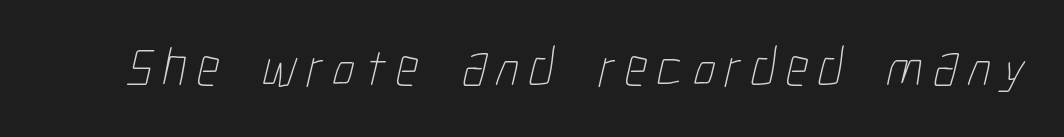
Q: Is the text bold? A: No.
Q: Is the text underlined? A: No.
Q: Width (condensed, normal, or wide)? A: Condensed.
Q: Stroke contrast? A: Low.
Q: x-height? A: Medium.
Q: Monospaced? A: No.
